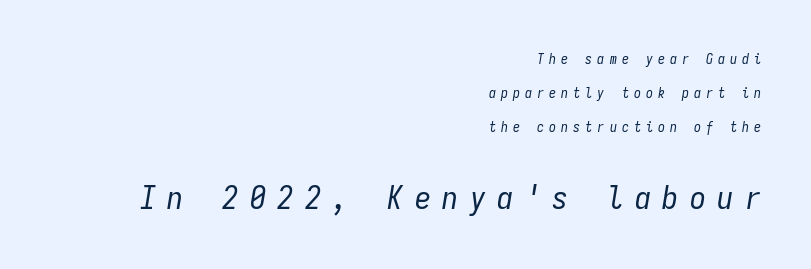
Emphasis-style slanted type is in use. Check under the words: just untouched page. The composition opens small and finishes big. Tracking here is generous; glyphs stand well apart from one another. This sample trades compactness for vertical openness between lines.
